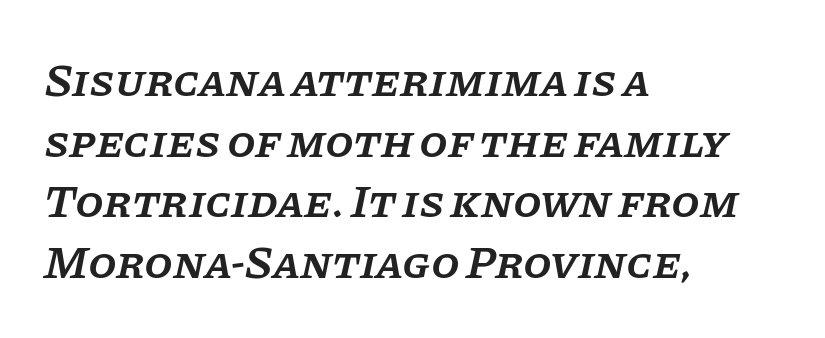
Q: Is the text bold? A: Semi-bold.
Q: Is the text italic (slanted)? A: Yes, it leans right by about 11 degrees.
Q: Is the typeface a serif or a sans-serif typeface? A: Serif.
Q: Is the text underlined? A: No.
Q: How is the paragraph aligned? A: Left-aligned.
Q: Is the spacing between letters normal or unusually wide? A: Normal.
Q: Is the spacing between lines tight, normal or loose? A: Normal.
Q: Width (condensed, normal, or wide)? A: Normal.
Q: Stroke contrast? A: Low.
Q: x-height? A: Large.
Q: Monospaced? A: No.
